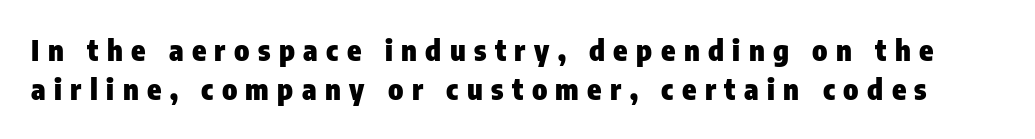
Each glyph is drawn with heavy, bold strokes. Typographically, this falls in the sans-serif category. The letters advance in unequal steps, a hallmark of proportional type. Leading matches the norm, producing a regular column.
